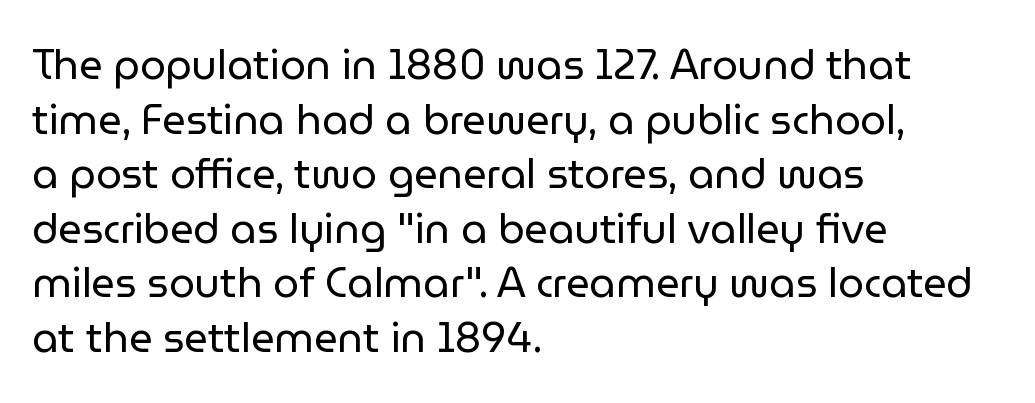
This sample has the flowing, uneven cadence of proportional lettering. The rag falls on the right side of this text block. The rendering shows plain stroke endings on the letterforms — a sans-serif design. Compared with typical body copy, the letter spacing here is the same.
